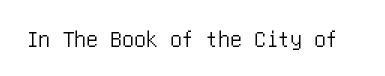
The image shows 24 px text type, upright; set normal letter spacing, not underlined.
